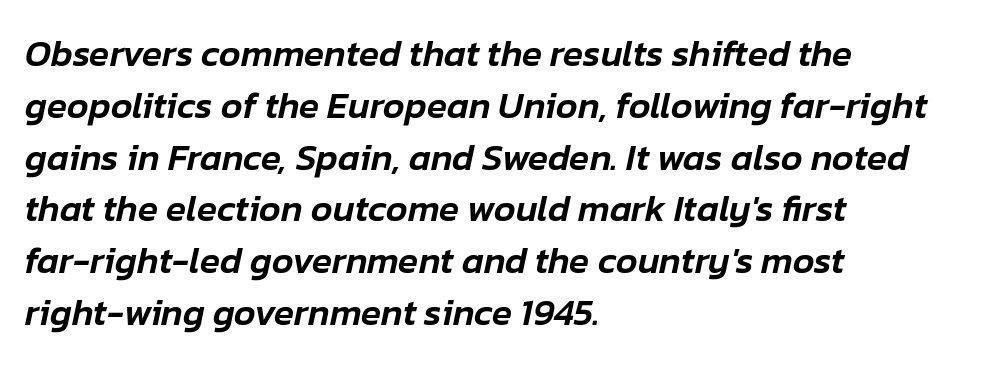
The image shows 37 px text type, italic (leaning right); set left-aligned, normal line spacing (1.4x), normal letter spacing, not underlined; low stroke contrast and a medium x-height.
